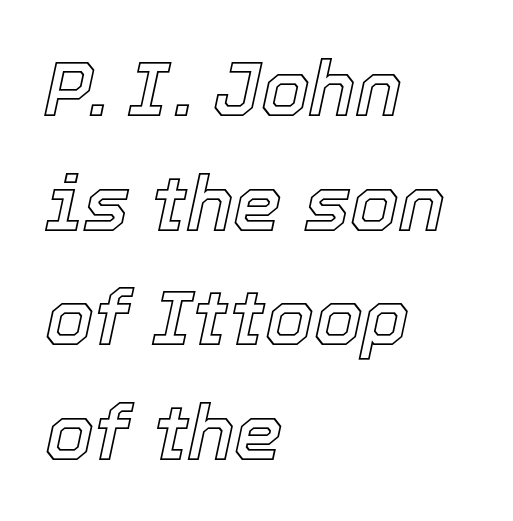
Q: Is the text italic (slanted)? A: Yes, it leans right by about 12 degrees.
Q: Is the text underlined? A: No.
Q: How is the paragraph aligned? A: Left-aligned.
Q: Is the spacing between letters normal or unusually wide? A: Normal.
Q: Is the spacing between lines tight, normal or loose? A: Normal.
Q: Width (condensed, normal, or wide)? A: Normal.
Q: x-height? A: Medium.
Q: Monospaced? A: No.
